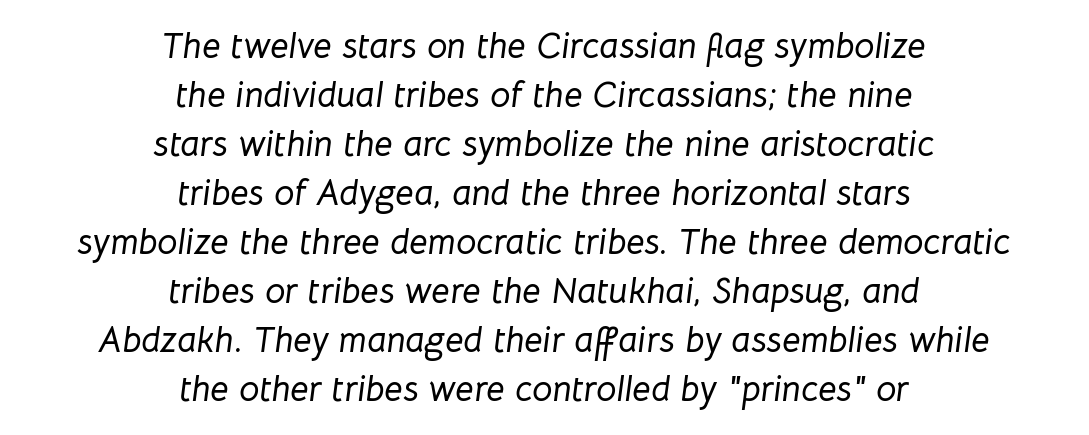
The image shows 36 px text type, italic (leaning right); set centered, normal line spacing (1.36x), normal letter spacing, not underlined; low stroke contrast and a medium x-height.
